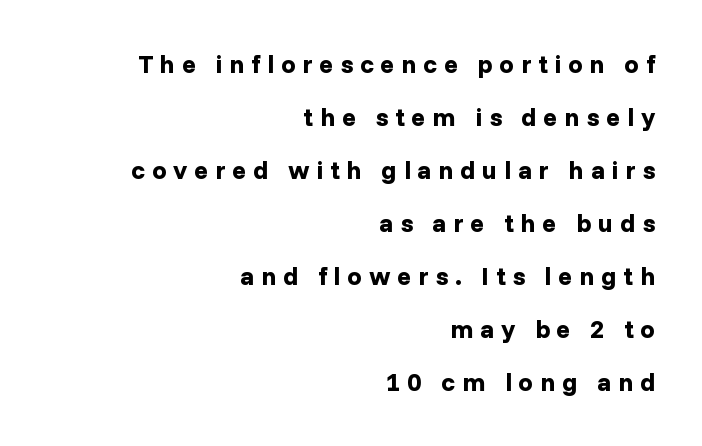
Q: Is the text bold? A: Yes.
Q: Is the text italic (slanted)? A: No, it is upright.
Q: Is the text underlined? A: No.
Q: How is the paragraph aligned? A: Right-aligned.
Q: Is the spacing between letters normal or unusually wide? A: Unusually wide.
Q: Is the spacing between lines tight, normal or loose? A: Loose.
